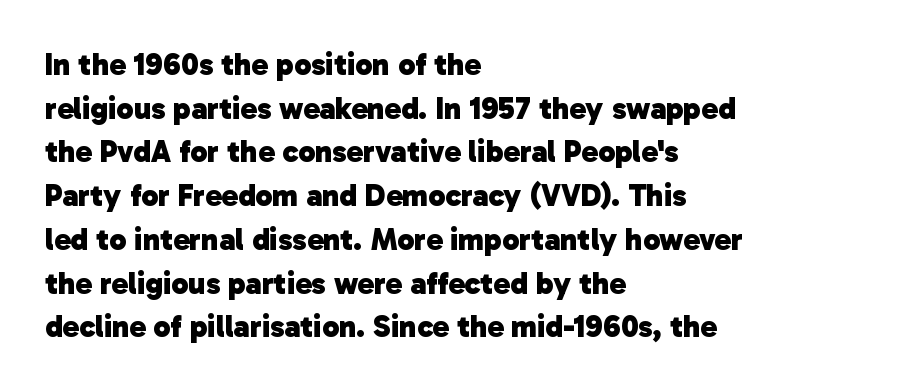
Q: Is the text bold? A: Yes.
Q: Is the typeface a serif or a sans-serif typeface? A: Sans-serif.
Q: Is the text underlined? A: No.
Q: How is the paragraph aligned? A: Left-aligned.
Q: Is the spacing between letters normal or unusually wide? A: Normal.
Q: Is the spacing between lines tight, normal or loose? A: Normal.
Q: Width (condensed, normal, or wide)? A: Normal.
Q: Stroke contrast? A: Low.
Q: x-height? A: Medium.
Q: Monospaced? A: No.
